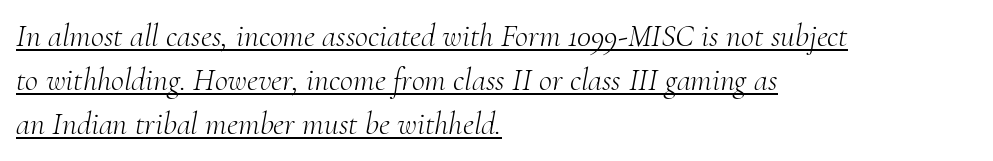
{"serif": "yes", "italic": "yes", "lean": "right", "slant_degrees": 10, "bold": "no", "weight": "light", "width": "normal", "stroke_contrast": "medium", "x_height": "small", "monospaced": "no", "underline": "yes", "align": "left", "line_spacing": "normal", "line_spacing_ratio": 1.38, "letter_spacing": "normal", "letter_spacing_em": 0.0, "glyph_px": 32}
